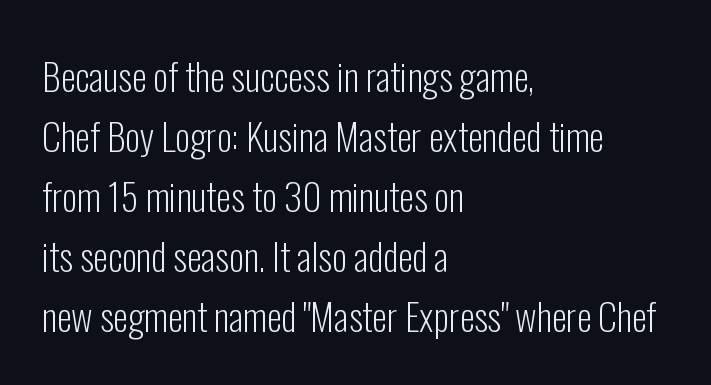
The image shows 38 px light, condensed sans-serif type, upright; set left-aligned, normal line spacing (1.58x), normal letter spacing, not underlined; low stroke contrast and a medium x-height.
